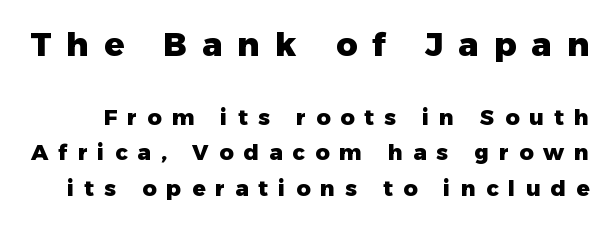
The image shows 33 px heavy sans-serif type, upright; set normal line spacing (1.6x), unusually wide letter spacing (+0.46 em), not underlined; the first (top) block is 1.5x larger; low stroke contrast and a medium x-height.
